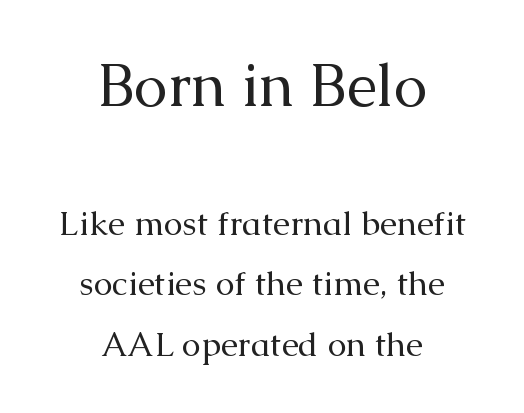
Q: Is the text bold? A: No.
Q: Is the text italic (slanted)? A: No, it is upright.
Q: Is the typeface a serif or a sans-serif typeface? A: Serif.
Q: Is the text underlined? A: No.
Q: How is the paragraph aligned? A: Centered.
Q: Is the spacing between letters normal or unusually wide? A: Normal.
Q: Which block of text is set in a larger size, the first (top) or the second (bottom)? A: The first (top) one.
Q: Width (condensed, normal, or wide)? A: Normal.
Q: Stroke contrast? A: Medium.
Q: x-height? A: Medium.
Q: Monospaced? A: No.
